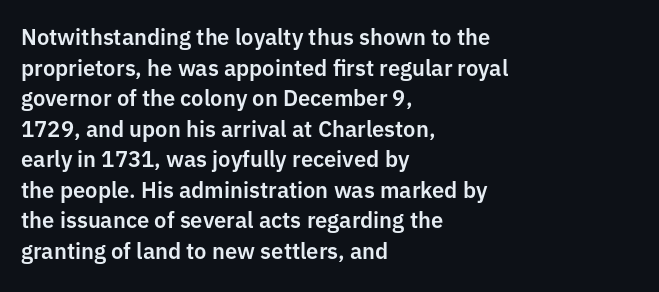
Q: Is the text italic (slanted)? A: No, it is upright.
Q: Is the text underlined? A: No.
Q: How is the paragraph aligned? A: Left-aligned.
Q: Is the spacing between letters normal or unusually wide? A: Normal.
Q: Is the spacing between lines tight, normal or loose? A: Normal.
